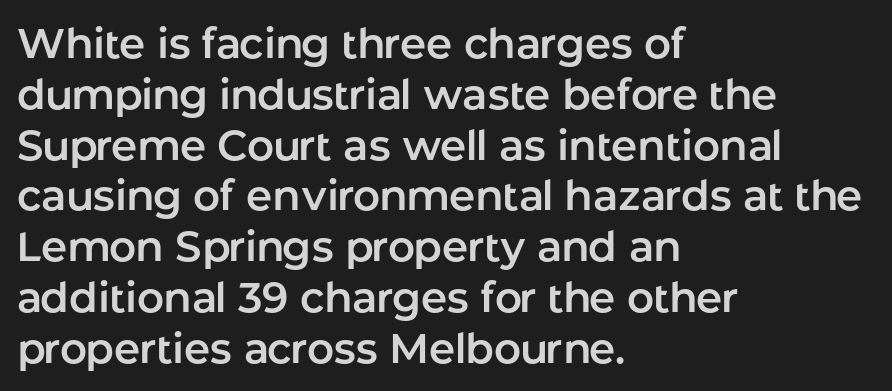
These lines are rendered in a variable-pitch font. The line texture is even and compact thanks to regular tracking. The lettering stays uniformly vertical, giving the passage a roman look. Where is the straight margin? On the left. Check the space under the baseline: it is left empty.
